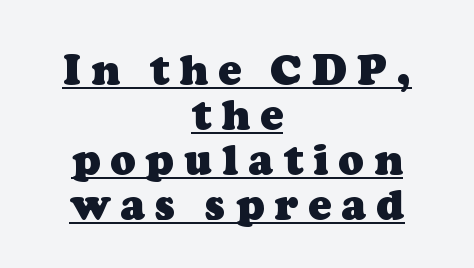
Q: Is the text bold? A: Yes.
Q: Is the typeface a serif or a sans-serif typeface? A: Serif.
Q: Is the text underlined? A: Yes.
Q: How is the paragraph aligned? A: Centered.
Q: Is the spacing between letters normal or unusually wide? A: Unusually wide.
Q: Is the spacing between lines tight, normal or loose? A: Tight.
Q: Width (condensed, normal, or wide)? A: Normal.
Q: Stroke contrast? A: Low.
Q: x-height? A: Medium.
Q: Monospaced? A: No.
